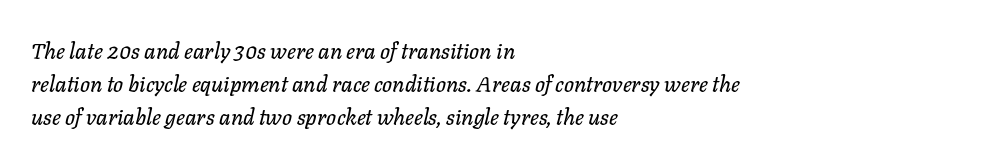
The compositor pushed each line to the left boundary. Underline: absent. Reading down the column, the eye jumps a familiar distance to each next line. Does the lettering tilt? It does — this is italic.
